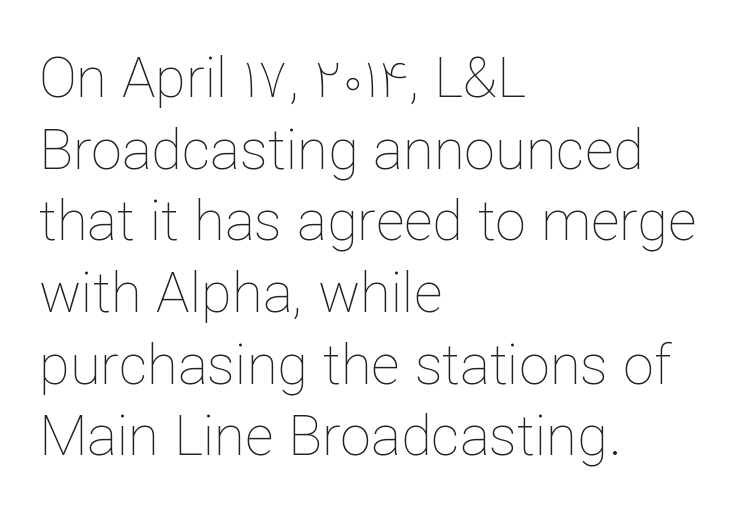
The image shows 56 px thin type, upright; set left-aligned, normal line spacing (1.28x), normal letter spacing, not underlined; low stroke contrast and a medium x-height.
